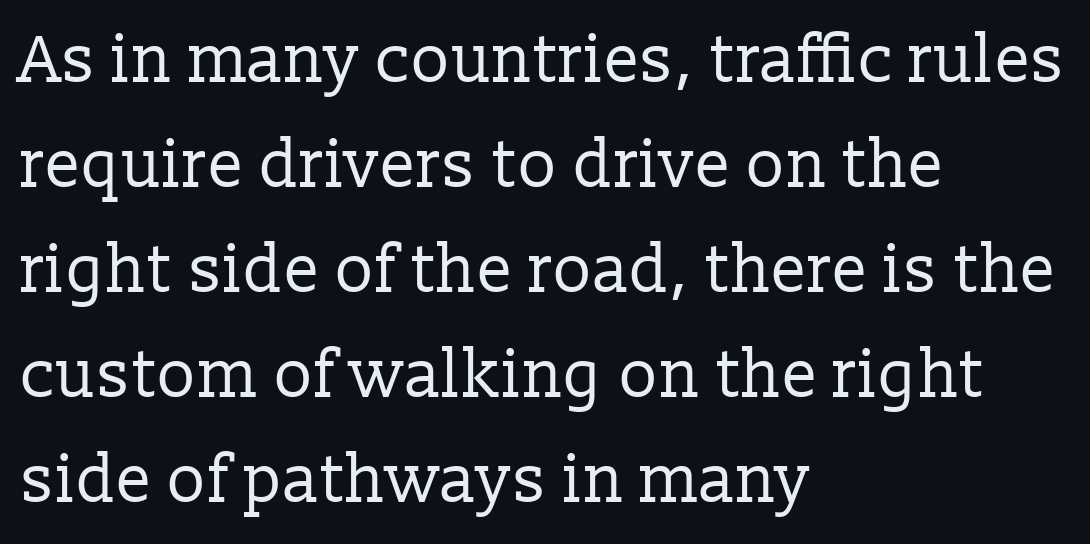
{"serif": "yes", "italic": "no", "bold": "no", "weight": "regular", "width": "normal", "stroke_contrast": "low", "x_height": "medium", "monospaced": "no", "underline": "no", "align": "left", "line_spacing": "normal", "line_spacing_ratio": 1.59, "letter_spacing": "normal", "letter_spacing_em": 0.0, "glyph_px": 66}
